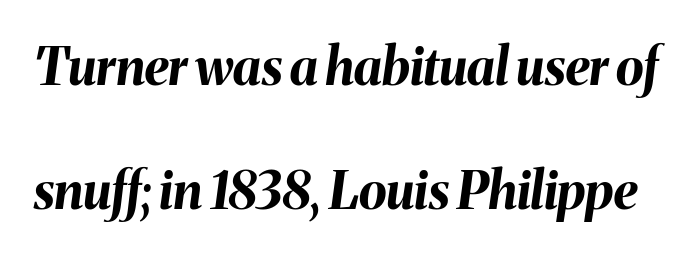
{"italic": "yes", "lean": "right", "slant_degrees": 8, "bold": "yes", "weight": "bold", "width": "normal", "stroke_contrast": "medium", "x_height": "medium", "monospaced": "no", "underline": "no", "line_spacing": "loose", "line_spacing_ratio": 2.44, "letter_spacing": "normal", "letter_spacing_em": 0.0, "glyph_px": 51}
